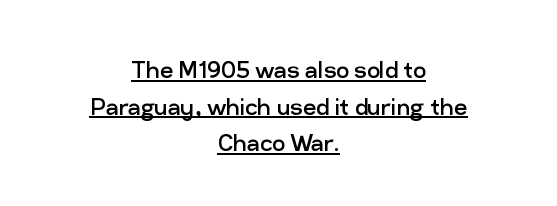
{"serif": "no", "italic": "no", "bold": "no", "weight": "regular", "width": "normal", "stroke_contrast": "low", "x_height": "medium", "monospaced": "no", "underline": "yes", "align": "center", "line_spacing": "normal", "line_spacing_ratio": 1.26, "letter_spacing": "normal", "letter_spacing_em": 0.0, "glyph_px": 29}
